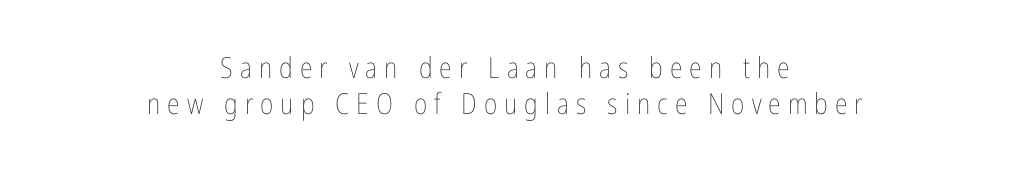
Descenders hang freely into open space. Students, note that the glyphs here are deliberately spaced far apart. Note the varied advance widths — an 'i' is clearly narrower than an 'm'. The typeface has the unassuming heft of standard copy or less. If you folded the block vertically in half, each line would mirror itself in length.
